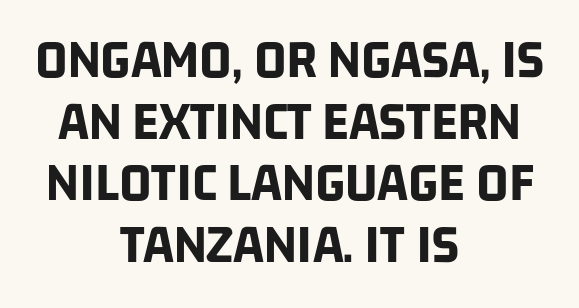
{"serif": "no", "bold": "yes", "weight": "bold", "width": "condensed", "stroke_contrast": "low", "x_height": "large", "monospaced": "no", "underline": "no", "align": "center", "line_spacing": "tight", "line_spacing_ratio": 1.1, "letter_spacing": "normal", "letter_spacing_em": 0.0, "glyph_px": 56}
